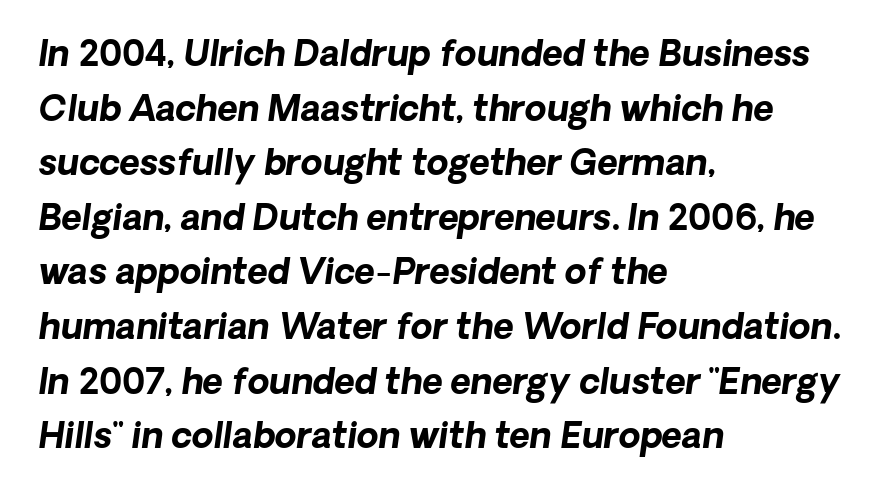
Decoration check: the copy has no underline. Would a proofreader flag this as italicized? Yes. Honestly, the row spacing looks completely unremarkable. What stands out about the letter spacing? Nothing — it is the standard amount.
